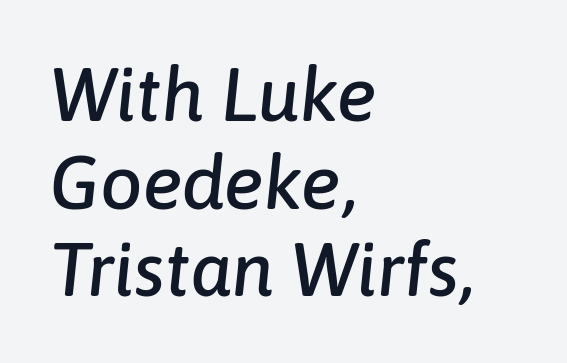
Q: Is the text italic (slanted)? A: Yes, it leans right by about 6 degrees.
Q: Is the text underlined? A: No.
Q: How is the paragraph aligned? A: Left-aligned.
Q: Is the spacing between letters normal or unusually wide? A: Normal.
Q: Width (condensed, normal, or wide)? A: Normal.
Q: Stroke contrast? A: Low.
Q: x-height? A: Medium.
Q: Monospaced? A: No.
